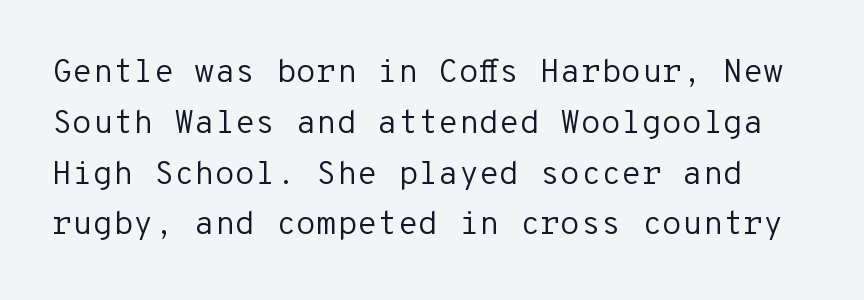
Normally led — the rows are evenly, conventionally spaced. Vertical stems look standard width or narrower in stroke. Students, note that the glyphs here touch the page at normal intervals. Just letters on the line, the space beneath them empty. This rendering employs a face without finishing strokes, i.e., a sans-serif.
